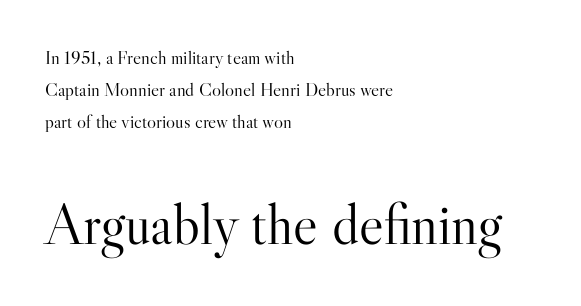
Q: Is the text bold? A: No.
Q: Is the text italic (slanted)? A: No, it is upright.
Q: Is the typeface a serif or a sans-serif typeface? A: Serif.
Q: Is the text underlined? A: No.
Q: How is the paragraph aligned? A: Left-aligned.
Q: Is the spacing between letters normal or unusually wide? A: Normal.
Q: Is the spacing between lines tight, normal or loose? A: Normal.
Q: Which block of text is set in a larger size, the first (top) or the second (bottom)? A: The second (bottom) one.
Q: Width (condensed, normal, or wide)? A: Normal.
Q: Stroke contrast? A: High.
Q: x-height? A: Small.
Q: Monospaced? A: No.
